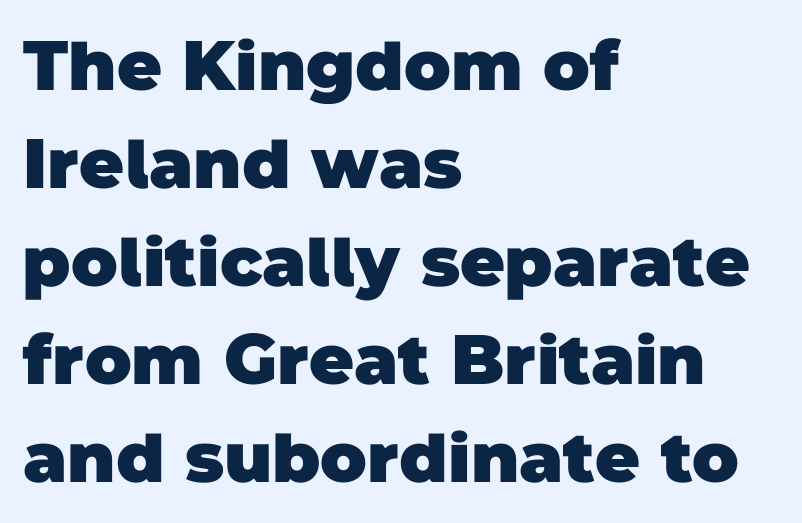
{"serif": "no", "bold": "yes", "weight": "heavy", "width": "normal", "stroke_contrast": "low", "x_height": "large", "monospaced": "no", "underline": "no", "align": "left", "line_spacing": "normal", "line_spacing_ratio": 1.42, "letter_spacing": "normal", "letter_spacing_em": 0.0, "glyph_px": 69}
